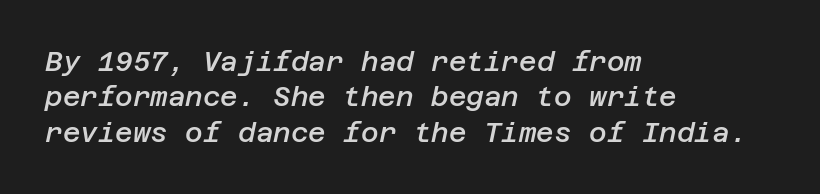
{"italic": "yes", "lean": "right", "slant_degrees": 12, "bold": "semi", "underline": "no", "align": "left", "line_spacing": "normal", "line_spacing_ratio": 1.31, "letter_spacing": "normal", "letter_spacing_em": 0.0, "glyph_px": 27}
